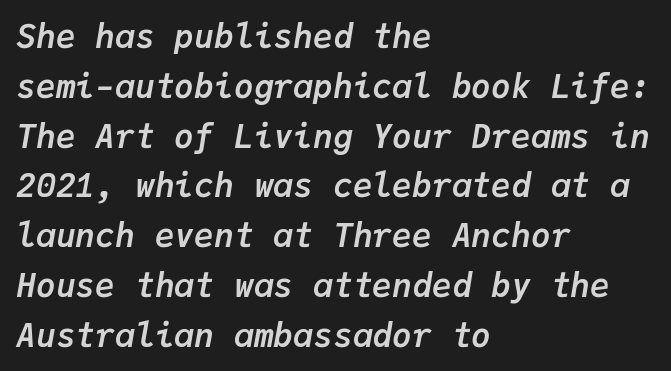
The image shows 33 px semibold type, italic (leaning right), monospaced; set left-aligned, normal line spacing (1.51x), normal letter spacing, not underlined; low stroke contrast and a medium x-height.
